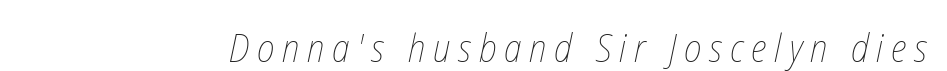
Only glyphs here, with clear space below each row. The face used here is rendered with a markedly widened letterfit. Is this a fixed-width face? No — the glyphs have proportional, varying widths. Ink coverage per letter is moderate at most.
